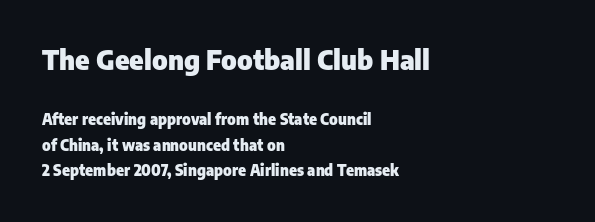
Spacing between characters is what you'd get straight out of the box. If you drew a line through each stem, it would be perfectly vertical. The font is running at its bold setting. Clear beneath every line of the passage. The lines sit at an ordinary, default distance from one another. Reading down the block, your eye returns to a fixed left position each line.
